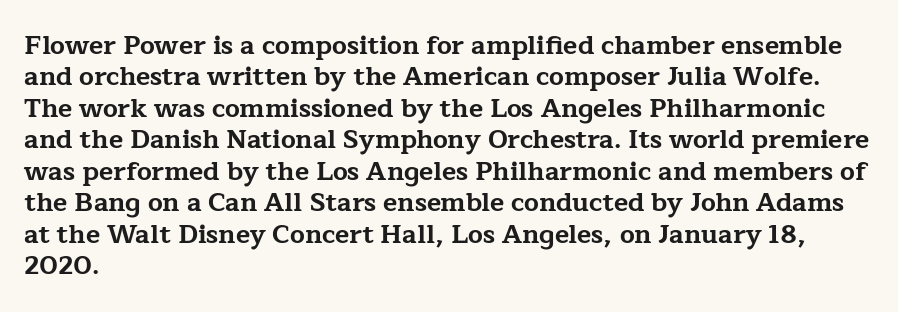
Posture: straight, roman, zero tilt. A student would call this left alignment; a typographer would say flush left, rag right. Rule under the text: the space is simply empty. Between one letter and the next there's only the usual sliver of space. Plenty of ink on the page — the face is bold.
